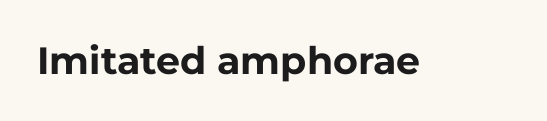
{"serif": "no", "italic": "no", "bold": "yes", "weight": "bold", "width": "normal", "stroke_contrast": "low", "x_height": "medium", "monospaced": "no", "underline": "no", "letter_spacing": "normal", "letter_spacing_em": 0.0, "glyph_px": 38}
